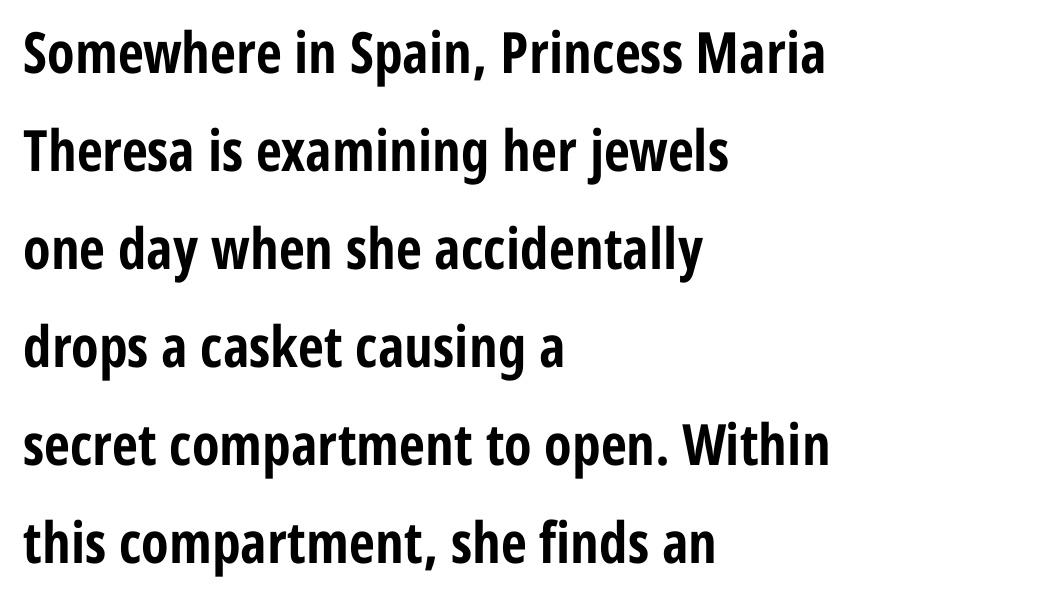
The image shows 57 px bold, condensed sans-serif type, upright; set left-aligned, line spacing 1.72x, normal letter spacing, not underlined; low stroke contrast and a medium x-height.
